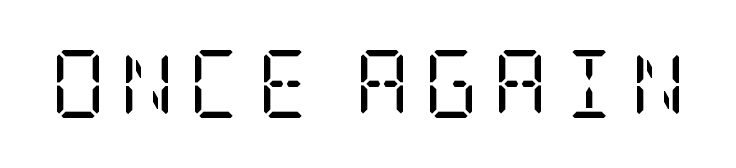
{"serif": "yes", "italic": "no", "bold": "no", "weight": "regular", "width": "condensed", "stroke_contrast": "low", "x_height": "large", "underline": "no", "letter_spacing": "wide", "letter_spacing_em": 0.2, "glyph_px": 68}
